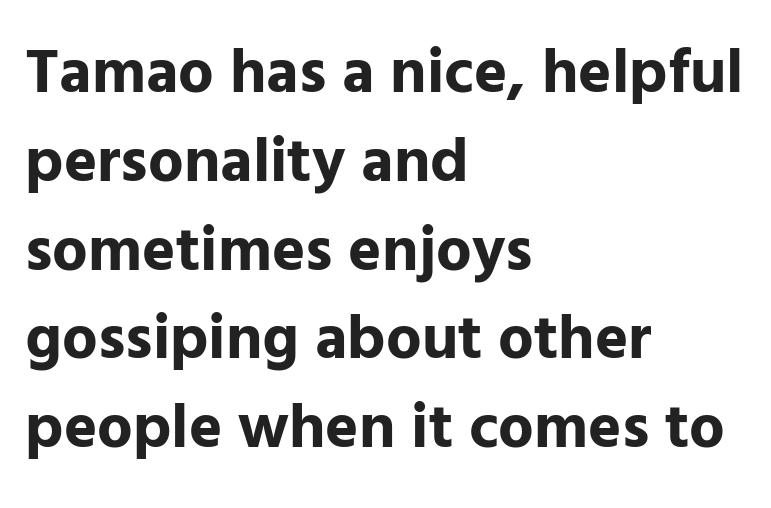
{"serif": "no", "italic": "no", "bold": "yes", "weight": "bold", "width": "normal", "stroke_contrast": "low", "x_height": "medium", "monospaced": "no", "underline": "no", "align": "left", "line_spacing": "normal", "line_spacing_ratio": 1.41, "letter_spacing": "normal", "letter_spacing_em": 0.0, "glyph_px": 63}
